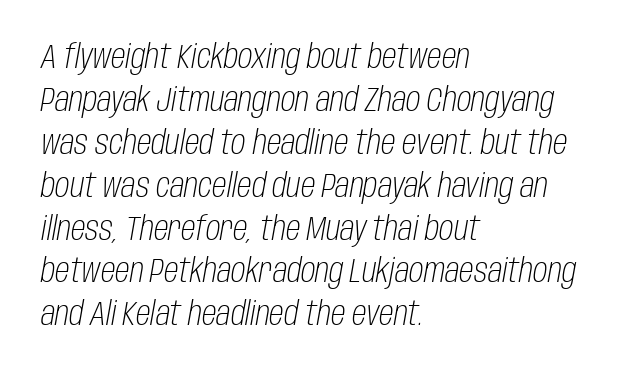
Q: Is the text bold? A: No.
Q: Is the text italic (slanted)? A: Yes, it leans right by about 10 degrees.
Q: Is the text underlined? A: No.
Q: How is the paragraph aligned? A: Left-aligned.
Q: Is the spacing between letters normal or unusually wide? A: Normal.
Q: Is the spacing between lines tight, normal or loose? A: Normal.
Q: Width (condensed, normal, or wide)? A: Condensed.
Q: Stroke contrast? A: Low.
Q: x-height? A: Large.
Q: Monospaced? A: No.
